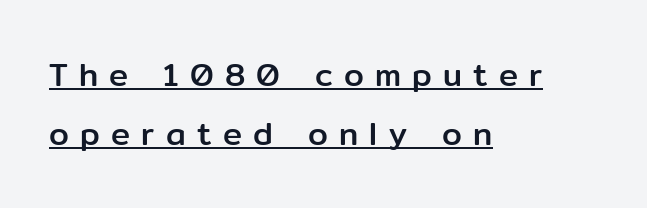
{"serif": "no", "italic": "no", "width": "normal", "stroke_contrast": "low", "x_height": "medium", "monospaced": "no", "underline": "yes", "align": "left", "line_spacing_ratio": 1.84, "letter_spacing": "wide", "letter_spacing_em": 0.35, "glyph_px": 32}
